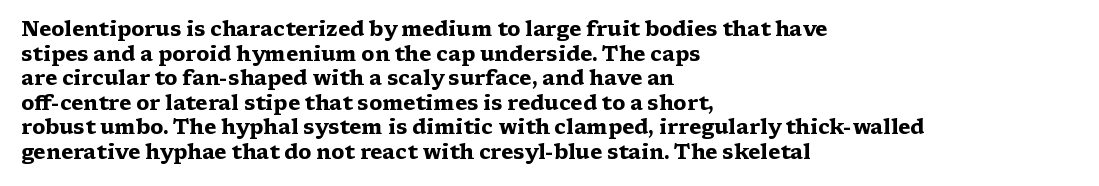
The foot of each line stays bare and open. The letters are bold, with thick, heavy strokes. The letters stand straight up with perfectly vertical stems. Compared with typical body copy, the letter spacing here is the same. These lines stack with their left ends in a neat column.
